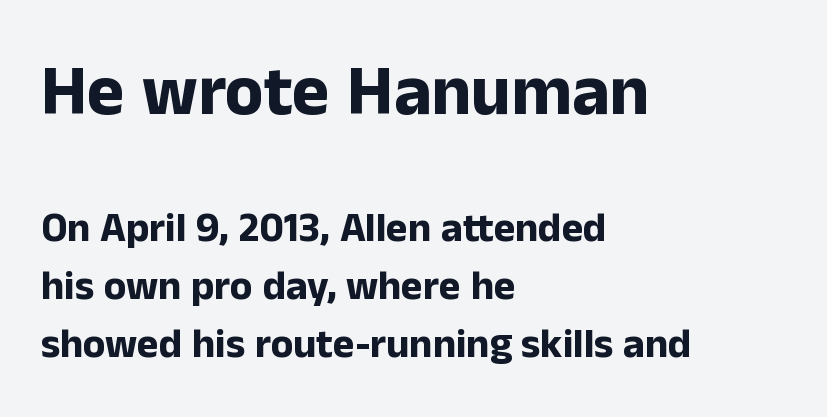
{"serif": "no", "italic": "no", "bold": "yes", "weight": "bold", "width": "normal", "stroke_contrast": "low", "x_height": "medium", "monospaced": "no", "underline": "no", "align": "left", "line_spacing": "normal", "line_spacing_ratio": 1.42, "letter_spacing": "normal", "letter_spacing_em": 0.0, "larger_block": "first", "size_ratio": 1.73, "glyph_px": 71}
